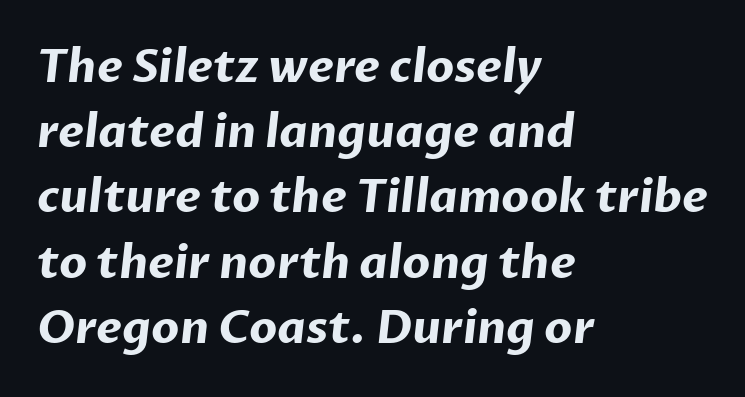
The image shows 45 px bold sans-serif type; set left-aligned, normal line spacing (1.45x), normal letter spacing, not underlined; low stroke contrast and a medium x-height.
